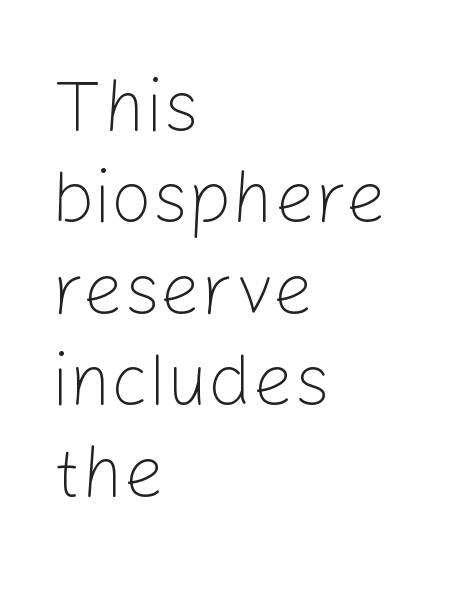
Observe the ordinary spacing: letters are neighbours, not strangers. Style check: upright. A bare baseline throughout the passage. Short and long lines alike share a common starting point at left.
